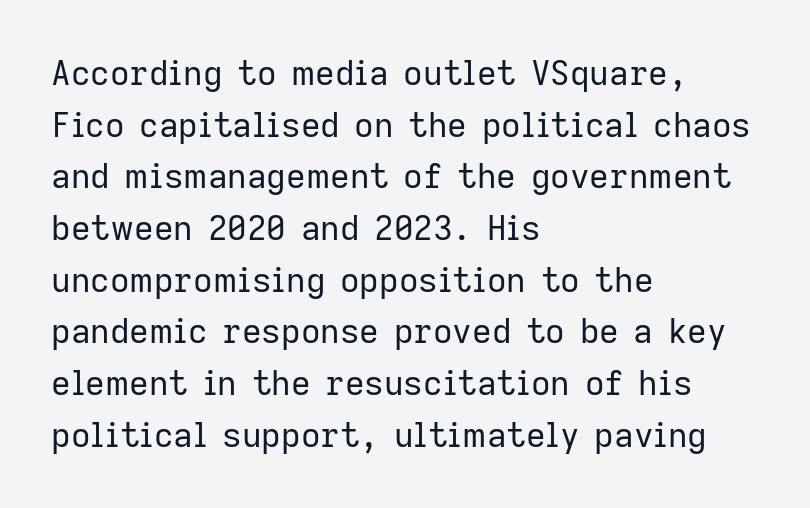
{"serif": "no", "italic": "no", "bold": "no", "weight": "regular", "width": "normal", "stroke_contrast": "low", "x_height": "medium", "monospaced": "no", "underline": "no", "align": "left", "line_spacing": "normal", "line_spacing_ratio": 1.52, "letter_spacing": "normal", "letter_spacing_em": 0.0, "glyph_px": 34}
